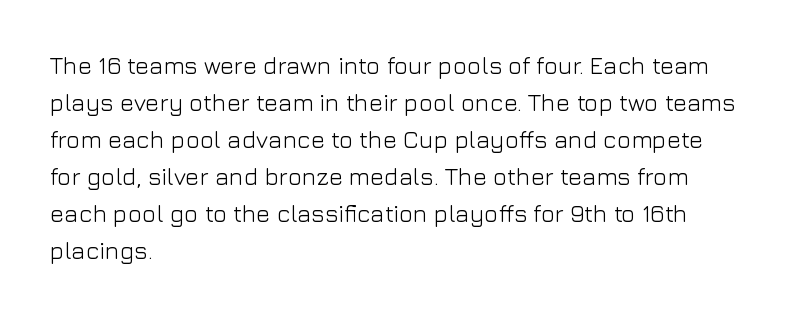
The image shows 24 px text type, upright; set left-aligned, normal line spacing (1.54x), normal letter spacing, not underlined.
